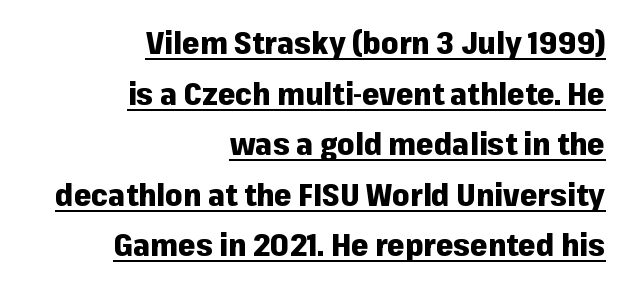
Q: Is the text bold? A: Yes.
Q: Is the text italic (slanted)? A: No, it is upright.
Q: Is the typeface a serif or a sans-serif typeface? A: Sans-serif.
Q: Is the text underlined? A: Yes.
Q: How is the paragraph aligned? A: Right-aligned.
Q: Is the spacing between letters normal or unusually wide? A: Normal.
Q: Is the spacing between lines tight, normal or loose? A: Normal.
Q: Width (condensed, normal, or wide)? A: Normal.
Q: Stroke contrast? A: Low.
Q: x-height? A: Medium.
Q: Monospaced? A: No.
